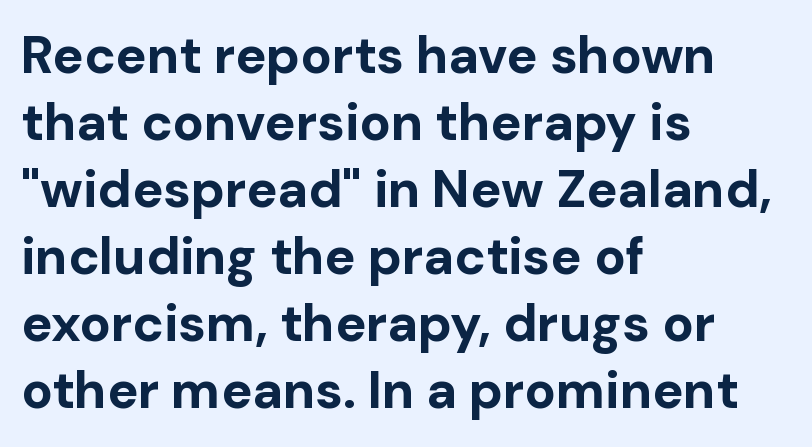
The image shows 52 px bold sans-serif type, upright; set left-aligned, normal line spacing (1.29x), normal letter spacing, not underlined; low stroke contrast and a medium x-height.
